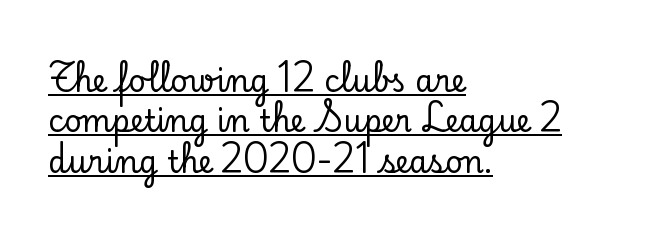
The image shows 30 px serif type, upright; set left-aligned, normal line spacing (1.35x), normal letter spacing, underlined; low stroke contrast and a small x-height.
